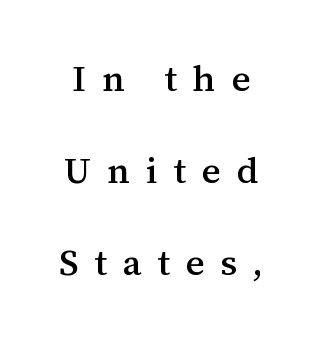
Q: Is the text italic (slanted)? A: No, it is upright.
Q: Is the typeface a serif or a sans-serif typeface? A: Serif.
Q: Is the text underlined? A: No.
Q: Is the spacing between letters normal or unusually wide? A: Unusually wide.
Q: Is the spacing between lines tight, normal or loose? A: Loose.
Q: Width (condensed, normal, or wide)? A: Normal.
Q: Stroke contrast? A: Medium.
Q: x-height? A: Medium.
Q: Monospaced? A: No.
